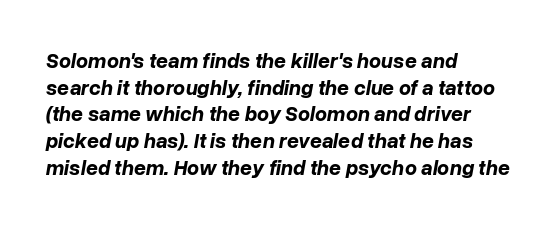
The image shows 21 px bold type, italic (leaning right); set left-aligned, normal line spacing (1.27x), normal letter spacing, not underlined.
